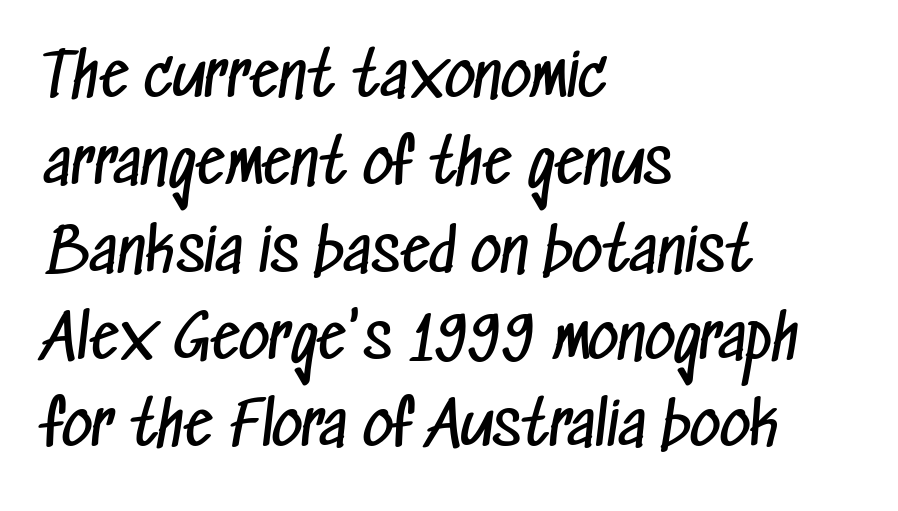
{"serif": "no", "bold": "no", "weight": "regular", "width": "condensed", "stroke_contrast": "low", "x_height": "medium", "monospaced": "no", "underline": "no", "align": "left", "line_spacing": "normal", "line_spacing_ratio": 1.48, "letter_spacing": "normal", "letter_spacing_em": 0.0, "glyph_px": 59}
